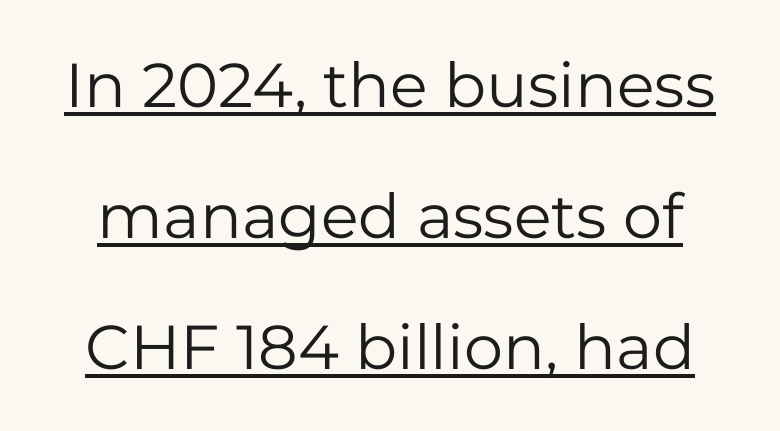
The image shows 62 px regular-weight sans-serif type, upright; set loose line spacing (2.11x), normal letter spacing, underlined; low stroke contrast and a medium x-height.
